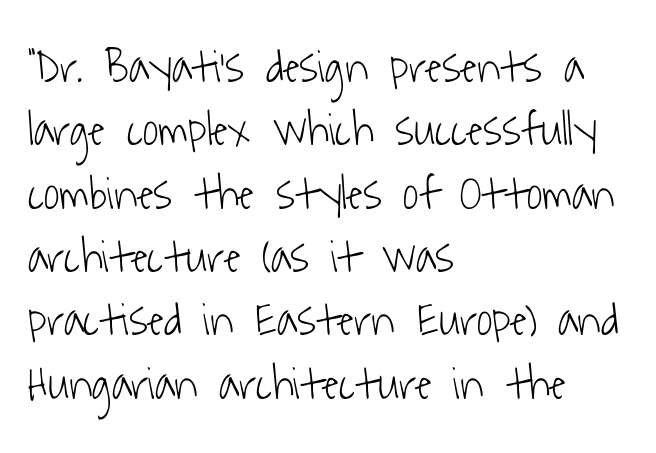
The image shows 48 px light, condensed sans-serif type; set left-aligned, normal line spacing (1.32x), normal letter spacing, not underlined; low stroke contrast and a medium x-height.
